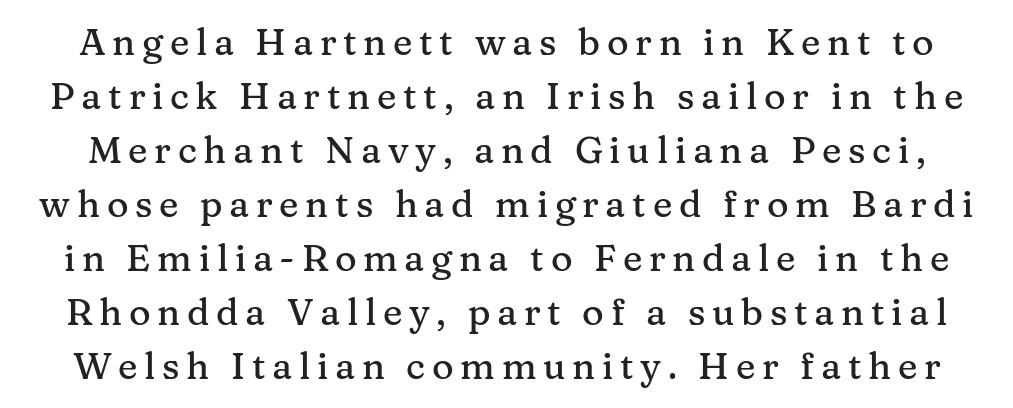
This sample has the flowing, uneven cadence of proportional lettering. Letterform terminals end in serifs throughout the passage. Vertical spacing — default. Beneath every word, the page is bare. Nope, not italic — everything's standing straight.
